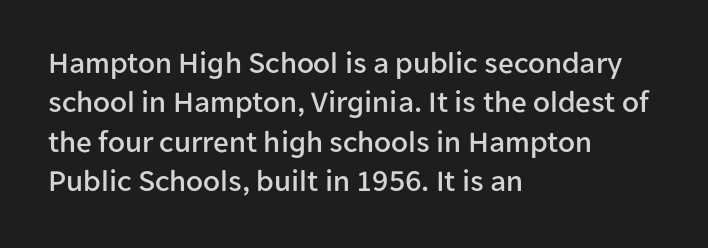
Horizontal bands of white between lines are of average thickness. In terms of letterform style, serifs are entirely absent. Notice how the passage keeps a crisp vertical edge on the left only. Is there any slant? The stems are plumb. There is no visible air inserted between adjacent glyphs. The passage shown is typed in a proportional face where columns would drift.
